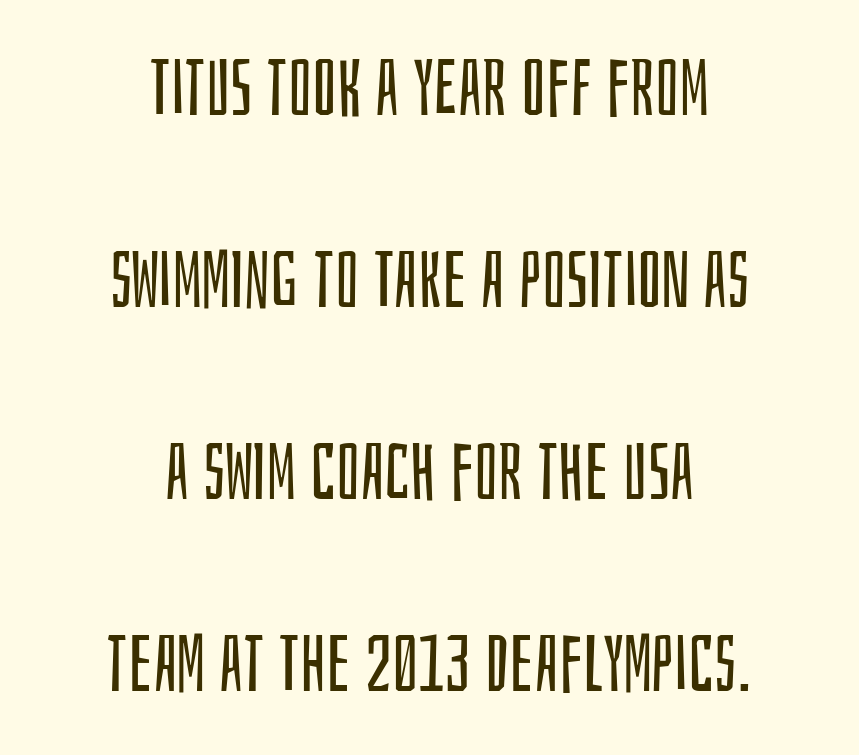
Q: Is the text bold? A: No.
Q: Is the text italic (slanted)? A: No, it is upright.
Q: Is the typeface a serif or a sans-serif typeface? A: Sans-serif.
Q: Is the text underlined? A: No.
Q: How is the paragraph aligned? A: Centered.
Q: Is the spacing between letters normal or unusually wide? A: Normal.
Q: Is the spacing between lines tight, normal or loose? A: Loose.
Q: Width (condensed, normal, or wide)? A: Condensed.
Q: Stroke contrast? A: Low.
Q: x-height? A: Large.
Q: Monospaced? A: No.
